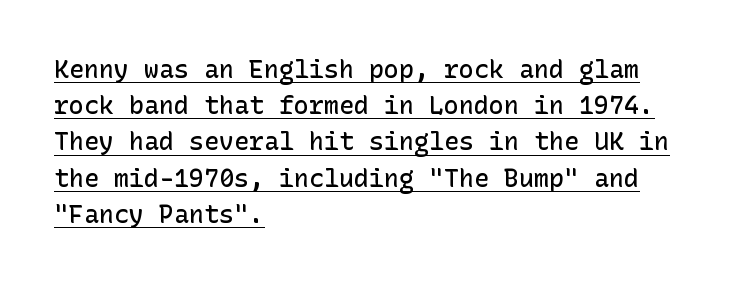
Q: Is the text bold? A: Semi-bold.
Q: Is the text italic (slanted)? A: No, it is upright.
Q: Is the text underlined? A: Yes.
Q: How is the paragraph aligned? A: Left-aligned.
Q: Is the spacing between letters normal or unusually wide? A: Normal.
Q: Is the spacing between lines tight, normal or loose? A: Normal.
